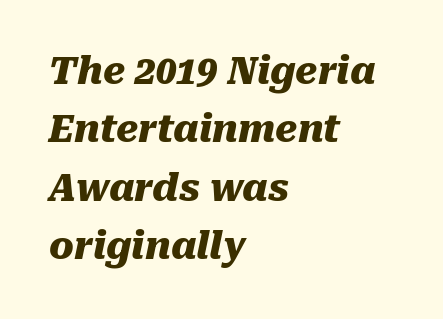
The lines in this sample share a left origin and differ only in where they stop. On the weight axis this lands at bold, roughly 700. It's the slanting kind of type. The letters sit at their default tracking, neither squeezed nor spread. Quick note: interline space is typical.
